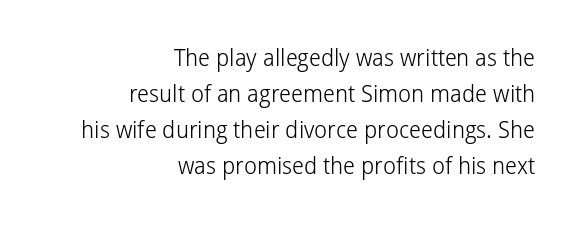
Q: Is the text bold? A: No.
Q: Is the text italic (slanted)? A: No, it is upright.
Q: Is the text underlined? A: No.
Q: How is the paragraph aligned? A: Right-aligned.
Q: Is the spacing between letters normal or unusually wide? A: Normal.
Q: Is the spacing between lines tight, normal or loose? A: Normal.
